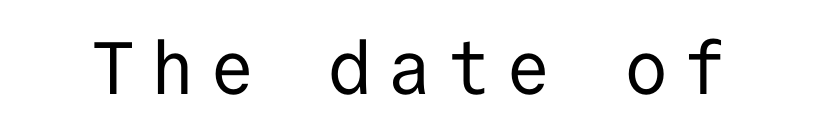
{"serif": "no", "italic": "no", "bold": "no", "weight": "regular", "width": "normal", "stroke_contrast": "low", "x_height": "medium", "monospaced": "yes", "underline": "no", "letter_spacing": "wide", "letter_spacing_em": 0.2, "glyph_px": 74}
